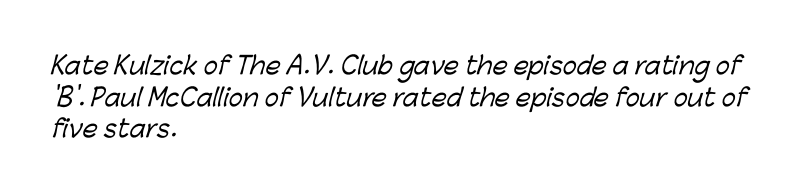
Q: Is the text underlined? A: No.
Q: How is the paragraph aligned? A: Left-aligned.
Q: Is the spacing between letters normal or unusually wide? A: Normal.
Q: Is the spacing between lines tight, normal or loose? A: Normal.
